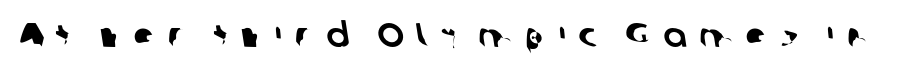
The image shows 34 px sans-serif type; set unusually wide letter spacing (+0.36 em), not underlined; low stroke contrast and a medium x-height.
